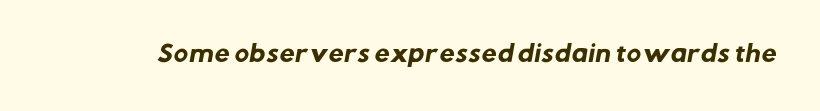
The image shows 22 px bold type; set normal letter spacing, not underlined.
